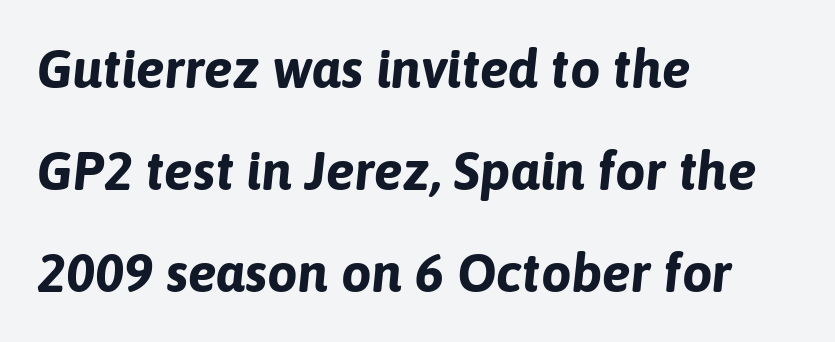
The strip under each line holds only bare page. Emphasis by weight is at full strength: bold. Tracking here is standard; glyphs follow each other at the usual distance. The compositor pushed each line to the left boundary. Notice how the stems are inclined rather than vertical — that's the hallmark of italics.
